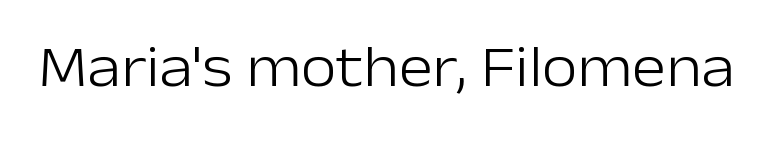
Serif or sans? Sans — the stroke terminals are bare. Has an underline been added? It has not. Do the characters align in a grid? No, the font is proportional. The type sits square on the baseline with zero lean. In terms of letterspacing, this is plain default setting.
